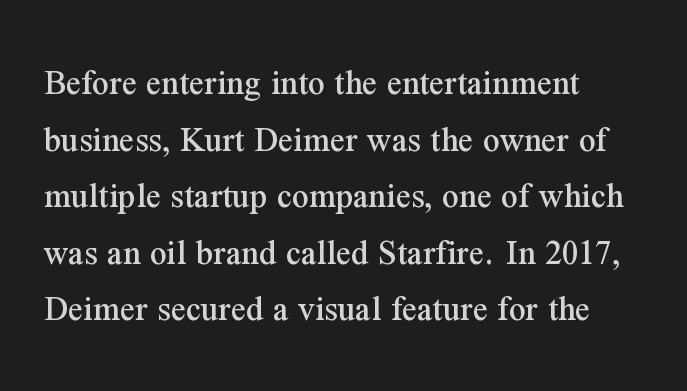
The image shows 37 px serif type, upright; set left-aligned, normal line spacing (1.53x), normal letter spacing, not underlined; medium stroke contrast and a medium x-height.
